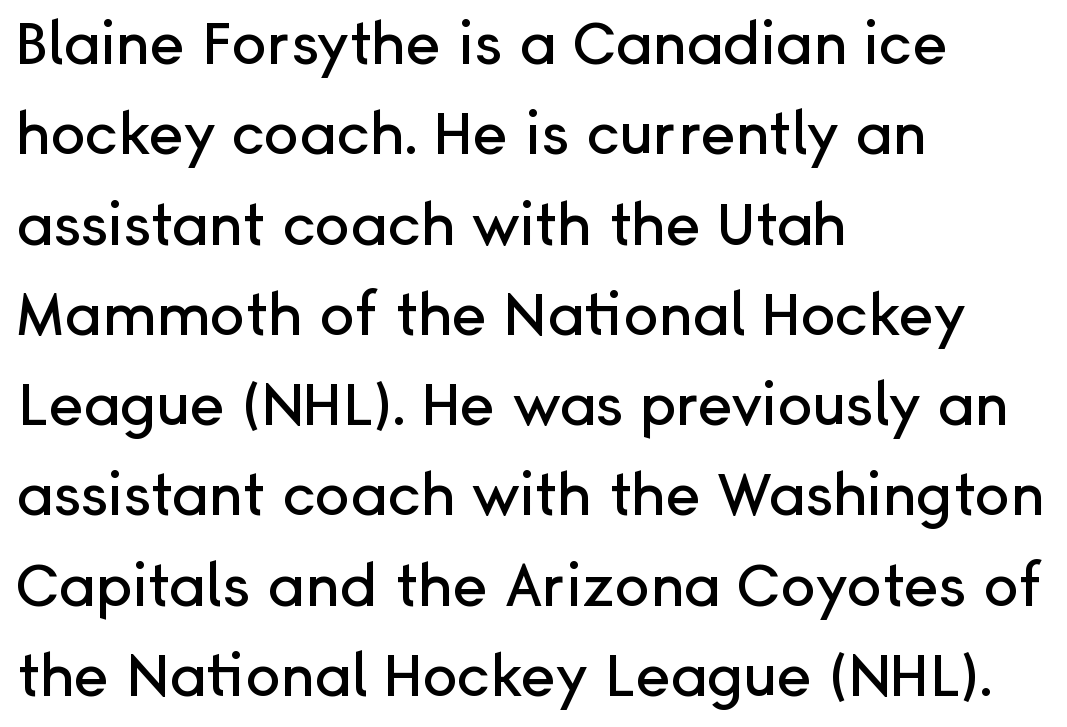
{"serif": "no", "italic": "no", "width": "normal", "stroke_contrast": "low", "x_height": "medium", "monospaced": "no", "underline": "no", "align": "left", "line_spacing": "normal", "line_spacing_ratio": 1.53, "letter_spacing": "normal", "letter_spacing_em": 0.0, "glyph_px": 59}
